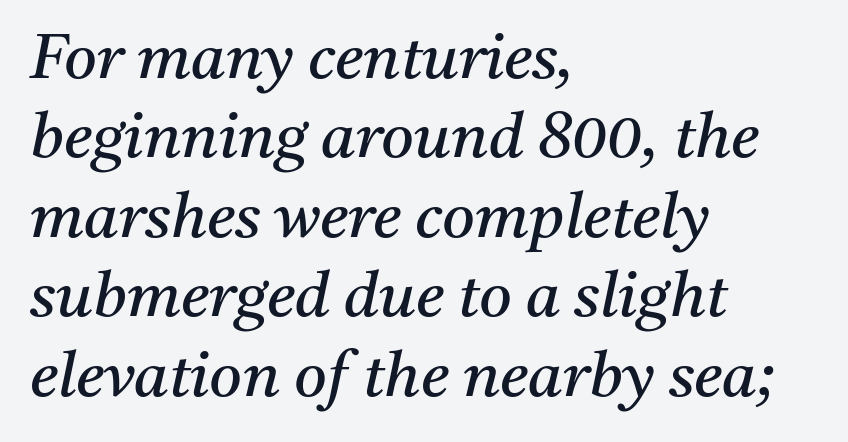
On a weight scale, this lands at 450 or below. The rendering shows small feet on the letterforms — a serif design. Words appear dense and cohesive because spacing is normal. Words float on clear page, feet unadorned.
